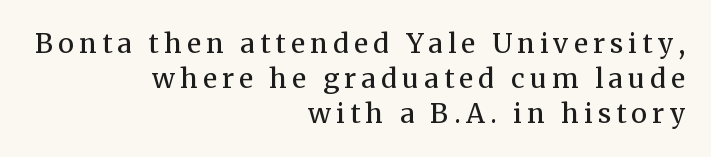
The image shows 27 px text type, upright; set right-aligned, normal line spacing (1.29x), not underlined.
